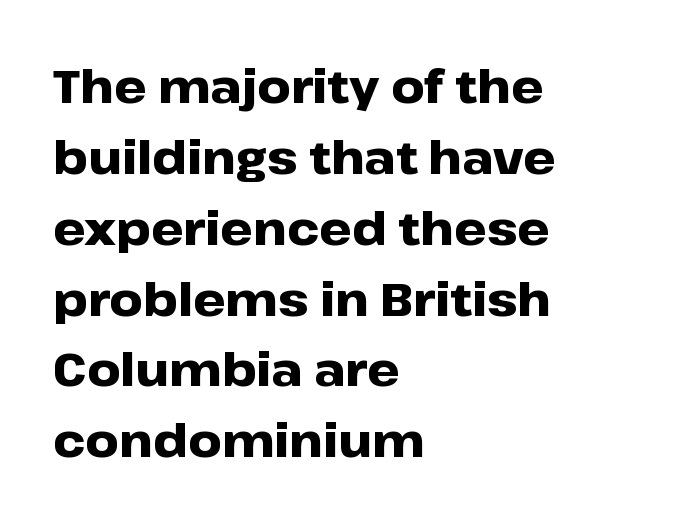
Chunky letters — that's bold for sure. Check under the words: just untouched page. A sans-serif font was chosen for this passage. Notice how the passage keeps a crisp vertical edge on the left only. Proportional: the letters do not fall into vertical columns.
